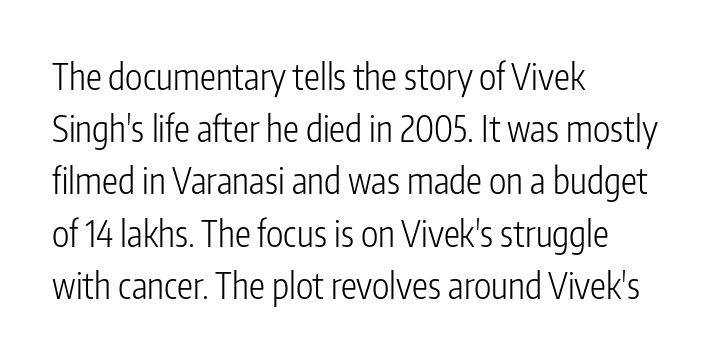
{"serif": "no", "italic": "no", "bold": "no", "weight": "light", "width": "condensed", "stroke_contrast": "low", "x_height": "medium", "monospaced": "no", "underline": "no", "align": "left", "line_spacing": "normal", "line_spacing_ratio": 1.45, "letter_spacing": "normal", "letter_spacing_em": 0.0, "glyph_px": 36}
